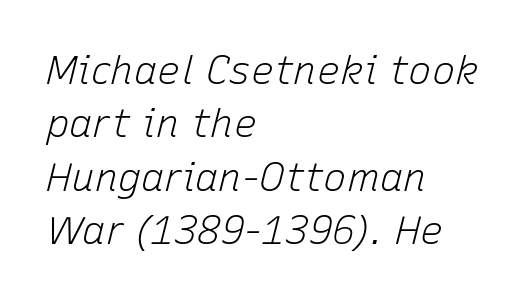
Is this a fixed-width face? No — the glyphs have proportional, varying widths. Each new line begins a customary step beneath the previous one. Caption: face not bold, strokes unweighted. A typesetter would call this zero additional tracking. The typography opts for an oblique posture over an upright one. Compared with a centered layout, this one pins lines to the left instead.
